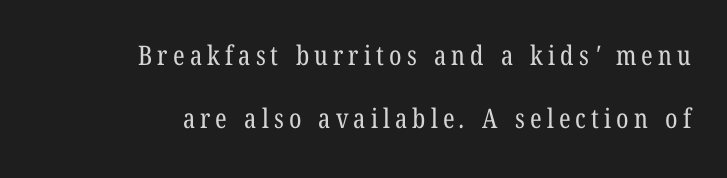
{"bold": "no", "underline": "no", "align": "right", "line_spacing": "loose", "line_spacing_ratio": 2.33, "glyph_px": 27}
